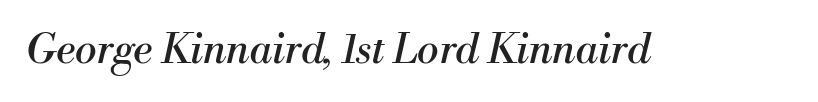
Q: Is the text bold? A: No.
Q: Is the text italic (slanted)? A: Yes, it leans right by about 13 degrees.
Q: Is the typeface a serif or a sans-serif typeface? A: Serif.
Q: Is the text underlined? A: No.
Q: Is the spacing between letters normal or unusually wide? A: Normal.
Q: Width (condensed, normal, or wide)? A: Normal.
Q: Stroke contrast? A: Medium.
Q: x-height? A: Small.
Q: Monospaced? A: No.
